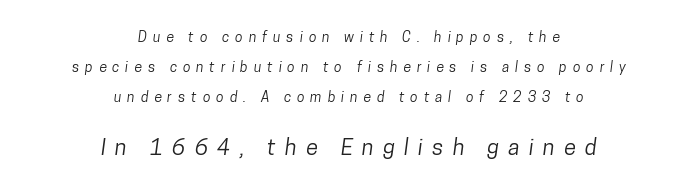
Q: Is the text underlined? A: No.
Q: How is the paragraph aligned? A: Centered.
Q: Is the spacing between letters normal or unusually wide? A: Unusually wide.
Q: Is the spacing between lines tight, normal or loose? A: Loose.
Q: Which block of text is set in a larger size, the first (top) or the second (bottom)? A: The second (bottom) one.
